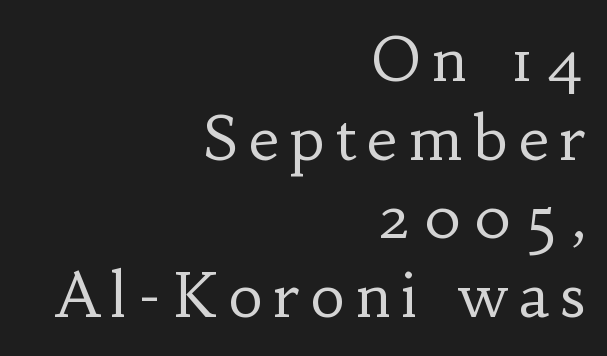
Q: Is the text bold? A: No.
Q: Is the text italic (slanted)? A: No, it is upright.
Q: Is the typeface a serif or a sans-serif typeface? A: Serif.
Q: Is the text underlined? A: No.
Q: How is the paragraph aligned? A: Right-aligned.
Q: Is the spacing between lines tight, normal or loose? A: Normal.
Q: Width (condensed, normal, or wide)? A: Normal.
Q: Stroke contrast? A: Low.
Q: x-height? A: Small.
Q: Monospaced? A: No.
